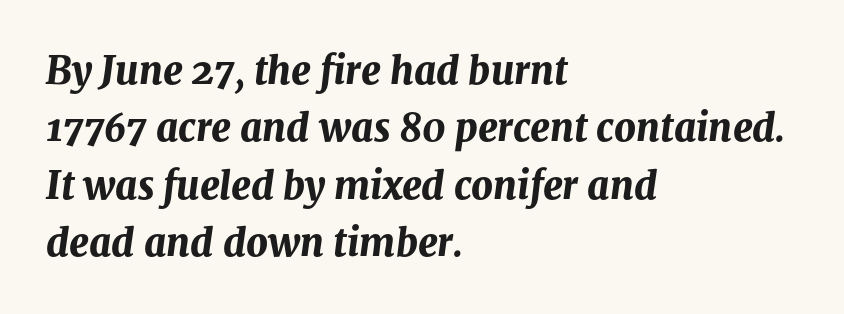
You'd pick this weight for a headline — it's a proper bold. An italicized treatment has been applied to the whole sample. Caption: standard tracking, unaltered. Any mark beneath the type? The region is blank. All the whitespace from short lines collects on the right.
